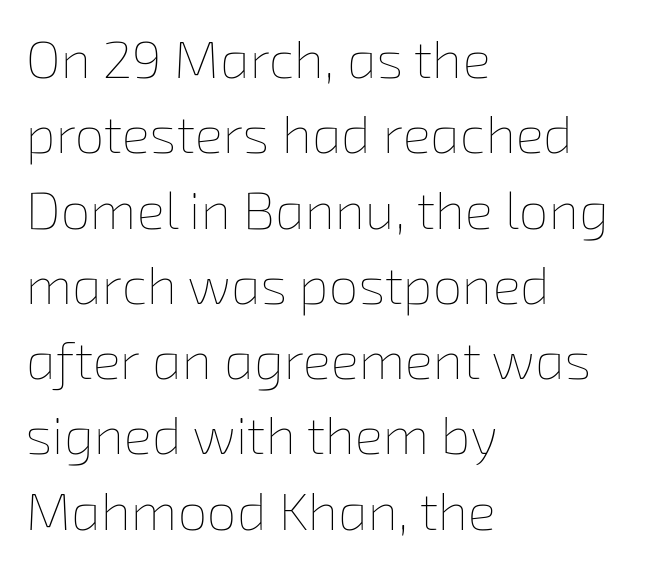
{"bold": "no", "weight": "thin", "width": "normal", "stroke_contrast": "low", "x_height": "medium", "monospaced": "no", "underline": "no", "align": "left", "line_spacing": "normal", "line_spacing_ratio": 1.42, "letter_spacing": "normal", "letter_spacing_em": 0.0, "glyph_px": 53}
